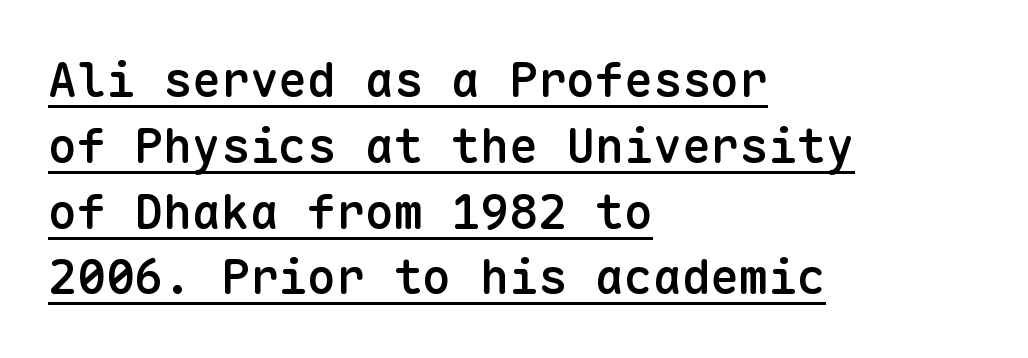
The image shows 48 px semibold sans-serif type, upright, monospaced; set left-aligned, normal line spacing (1.37x), normal letter spacing, underlined; low stroke contrast and a medium x-height.
